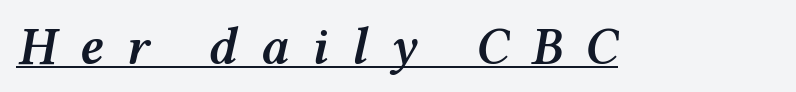
{"italic": "yes", "lean": "right", "slant_degrees": 12, "bold": "semi", "weight": "semibold", "width": "wide", "stroke_contrast": "medium", "x_height": "medium", "monospaced": "no", "underline": "yes", "letter_spacing": "wide", "letter_spacing_em": 0.44, "glyph_px": 52}
